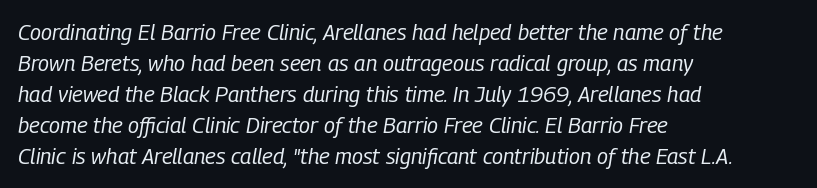
{"italic": "yes", "lean": "right", "slant_degrees": 9, "bold": "no", "underline": "no", "align": "left", "line_spacing": "normal", "line_spacing_ratio": 1.41, "letter_spacing": "normal", "letter_spacing_em": 0.0, "glyph_px": 22}
